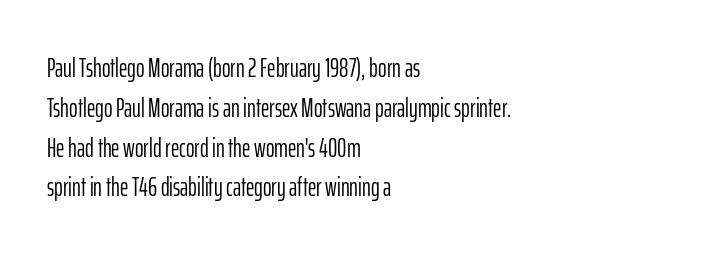
{"italic": "no", "bold": "no", "underline": "no", "align": "left", "line_spacing": "normal", "line_spacing_ratio": 1.53, "letter_spacing": "normal", "letter_spacing_em": 0.0, "glyph_px": 26}
